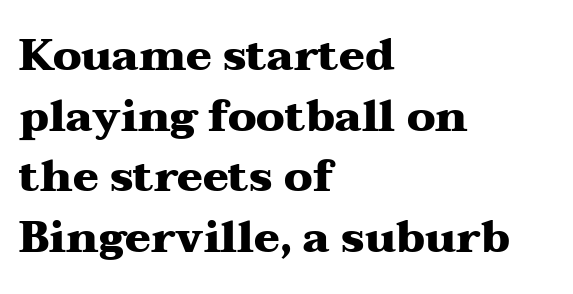
The image shows 43 px heavy, wide serif type, upright; set left-aligned, normal line spacing (1.41x), normal letter spacing, not underlined; medium stroke contrast and a medium x-height.
